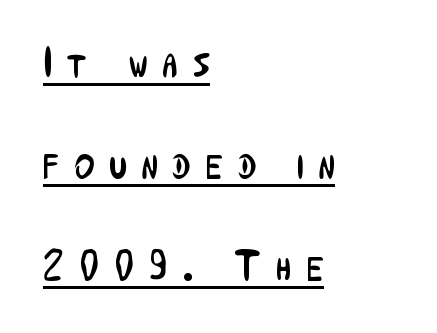
Q: Is the text bold? A: No.
Q: Is the text italic (slanted)? A: No, it is upright.
Q: Is the typeface a serif or a sans-serif typeface? A: Sans-serif.
Q: Is the text underlined? A: Yes.
Q: How is the paragraph aligned? A: Left-aligned.
Q: Is the spacing between letters normal or unusually wide? A: Unusually wide.
Q: Is the spacing between lines tight, normal or loose? A: Loose.
Q: Width (condensed, normal, or wide)? A: Condensed.
Q: Stroke contrast? A: Low.
Q: x-height? A: Medium.
Q: Monospaced? A: No.
